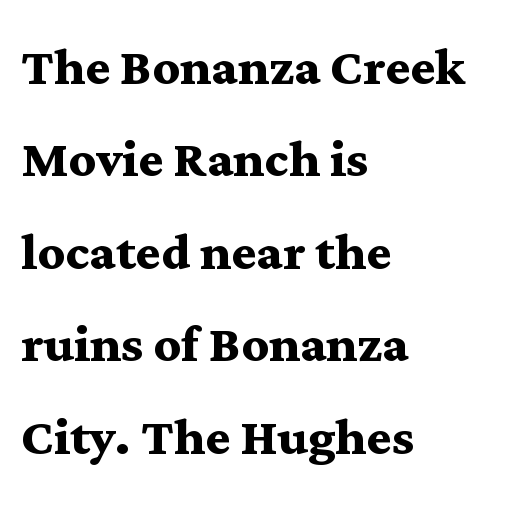
{"serif": "yes", "italic": "no", "bold": "yes", "weight": "semibold", "width": "wide", "stroke_contrast": "medium", "x_height": "medium", "monospaced": "no", "underline": "no", "align": "left", "line_spacing": "normal", "line_spacing_ratio": 1.4, "letter_spacing": "normal", "letter_spacing_em": 0.0, "glyph_px": 66}
